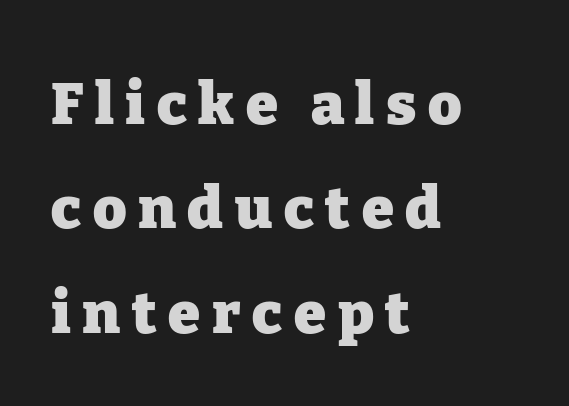
The image shows 58 px heavy serif type, upright; set left-aligned, line spacing 1.8x, unusually wide letter spacing (+0.2 em), not underlined; low stroke contrast and a medium x-height.
